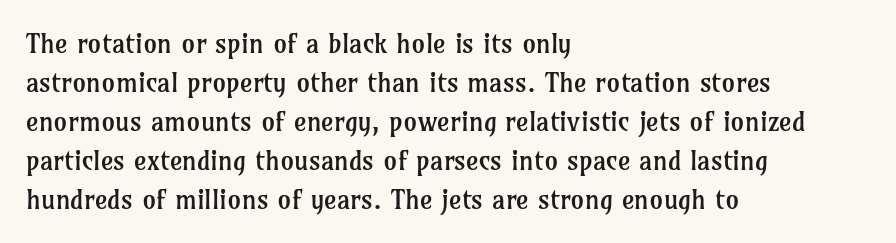
{"italic": "no", "bold": "no", "underline": "no", "align": "left", "line_spacing": "normal", "line_spacing_ratio": 1.44, "letter_spacing": "normal", "letter_spacing_em": 0.0, "glyph_px": 27}
